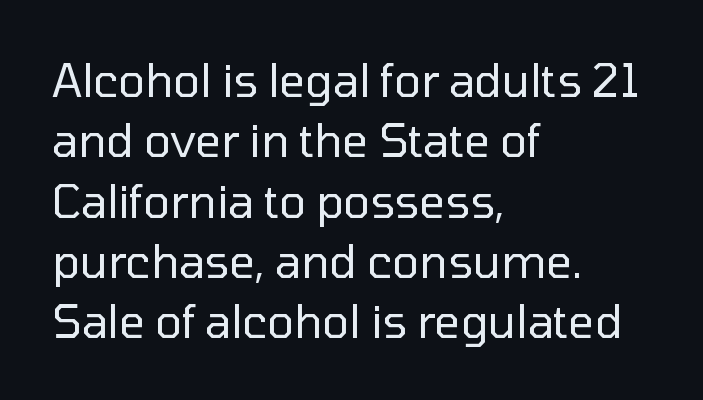
Underlining? Definitely not there. Stems and bowls with no extra thickness — not bold. Is the letter spacing exaggerated? No — it looks like the ordinary default. Type style note: lacks serifs. Horizontally, the lines are justified to the leading edge only.
